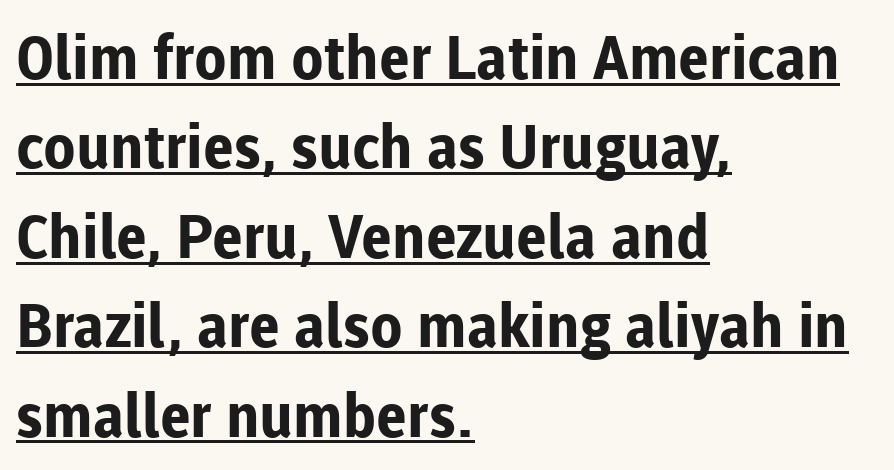
Q: Is the text bold? A: Yes.
Q: Is the text italic (slanted)? A: No, it is upright.
Q: Is the typeface a serif or a sans-serif typeface? A: Sans-serif.
Q: Is the text underlined? A: Yes.
Q: How is the paragraph aligned? A: Left-aligned.
Q: Is the spacing between letters normal or unusually wide? A: Normal.
Q: Is the spacing between lines tight, normal or loose? A: Normal.
Q: Width (condensed, normal, or wide)? A: Normal.
Q: Stroke contrast? A: Low.
Q: x-height? A: Medium.
Q: Monospaced? A: No.
